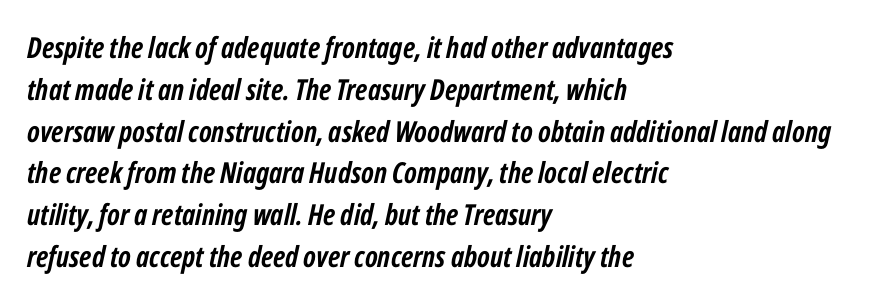
Q: Is the text bold? A: Yes.
Q: Is the text italic (slanted)? A: Yes, it leans right by about 12 degrees.
Q: Is the text underlined? A: No.
Q: How is the paragraph aligned? A: Left-aligned.
Q: Is the spacing between letters normal or unusually wide? A: Normal.
Q: Is the spacing between lines tight, normal or loose? A: Normal.
Q: Width (condensed, normal, or wide)? A: Condensed.
Q: Stroke contrast? A: Low.
Q: x-height? A: Medium.
Q: Monospaced? A: No.
